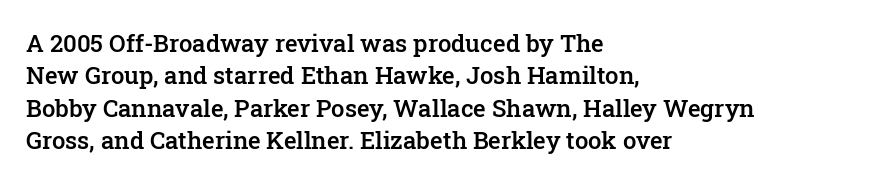
{"italic": "no", "bold": "semi", "underline": "no", "align": "left", "line_spacing": "normal", "line_spacing_ratio": 1.35, "letter_spacing": "normal", "letter_spacing_em": 0.0, "glyph_px": 24}
